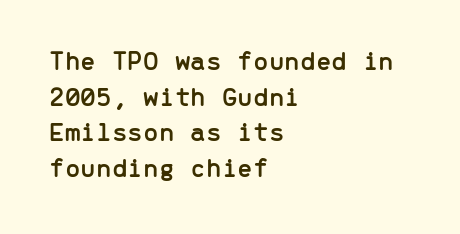
The image shows 28 px sans-serif type, upright, monospaced; set left-aligned, normal line spacing (1.27x), normal letter spacing, not underlined; low stroke contrast and a medium x-height.
